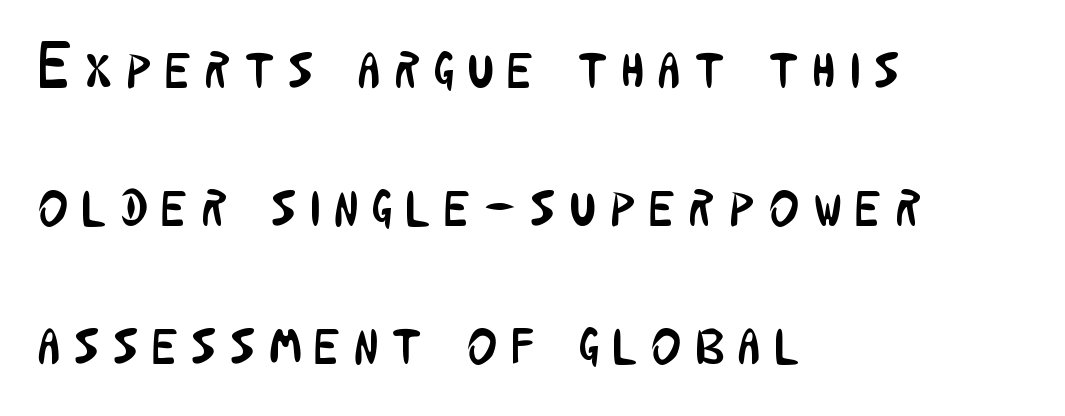
Q: Is the text bold? A: No.
Q: Is the text italic (slanted)? A: No, it is upright.
Q: Is the typeface a serif or a sans-serif typeface? A: Sans-serif.
Q: Is the text underlined? A: No.
Q: How is the paragraph aligned? A: Left-aligned.
Q: Is the spacing between letters normal or unusually wide? A: Unusually wide.
Q: Is the spacing between lines tight, normal or loose? A: Loose.
Q: Width (condensed, normal, or wide)? A: Condensed.
Q: Stroke contrast? A: Low.
Q: x-height? A: Medium.
Q: Monospaced? A: No.
